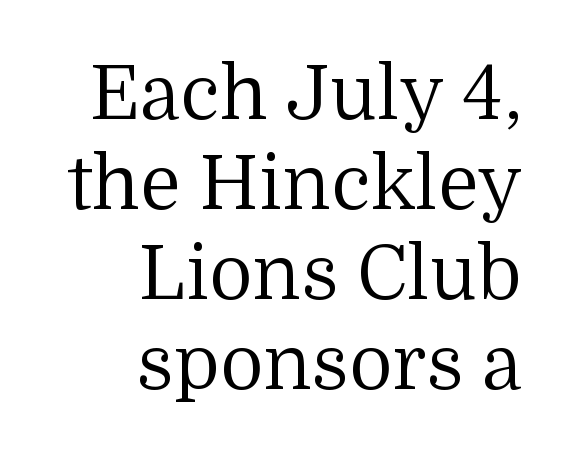
{"serif": "yes", "italic": "no", "bold": "no", "weight": "regular", "width": "normal", "stroke_contrast": "medium", "x_height": "medium", "monospaced": "no", "underline": "no", "align": "right", "line_spacing_ratio": 1.2, "letter_spacing": "normal", "letter_spacing_em": 0.0, "glyph_px": 75}
